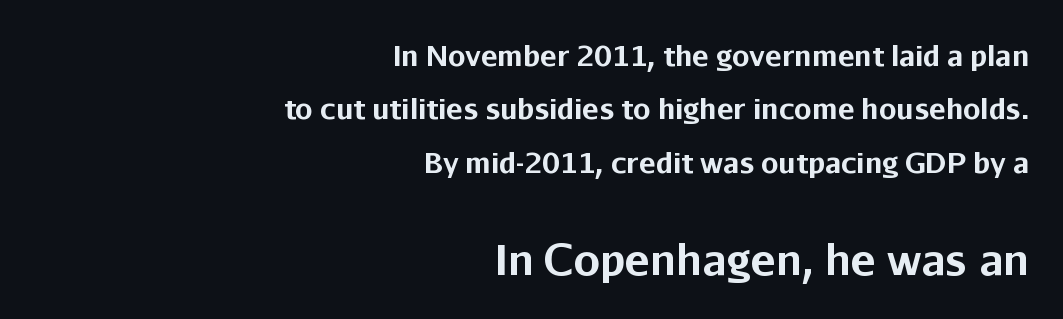
{"serif": "no", "italic": "no", "bold": "yes", "weight": "bold", "width": "normal", "stroke_contrast": "low", "x_height": "medium", "monospaced": "no", "underline": "no", "align": "right", "line_spacing": "loose", "line_spacing_ratio": 1.91, "letter_spacing": "normal", "letter_spacing_em": 0.0, "larger_block": "second", "size_ratio": 1.5, "glyph_px": 42}
